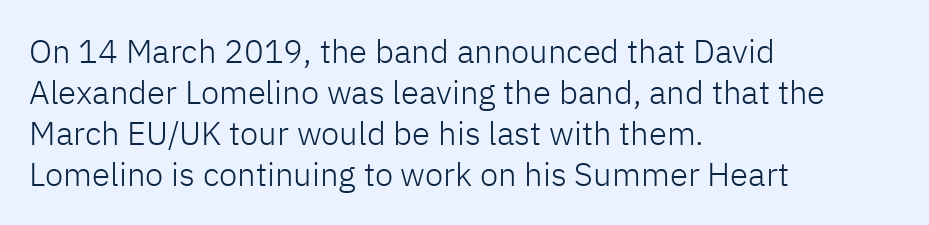
The image shows 33 px light sans-serif type, upright; set left-aligned, line spacing 1.24x, normal letter spacing, not underlined; low stroke contrast and a medium x-height.
